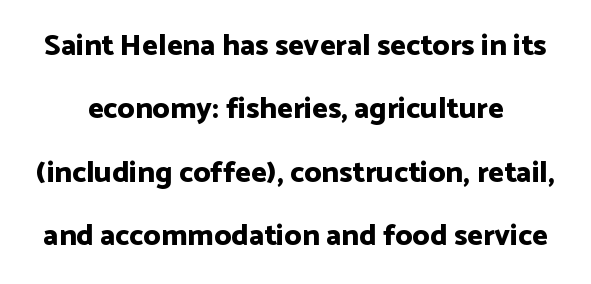
To sum up the face: it is a sans, with no serifs. Weight: bold. Is there much room between lines? Yes — plenty of vertical air separates them. The face used here is proportionally spaced, like ordinary book or web type. The gaps between neighbouring characters are ordinary and unremarkable.
